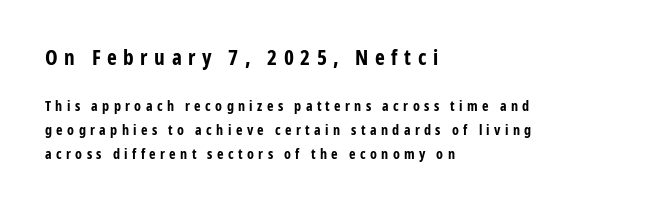
The image shows 21 px bold type, upright; set left-aligned, line spacing 1.71x, unusually wide letter spacing (+0.31 em), not underlined; the first (top) block is 1.5x larger.
